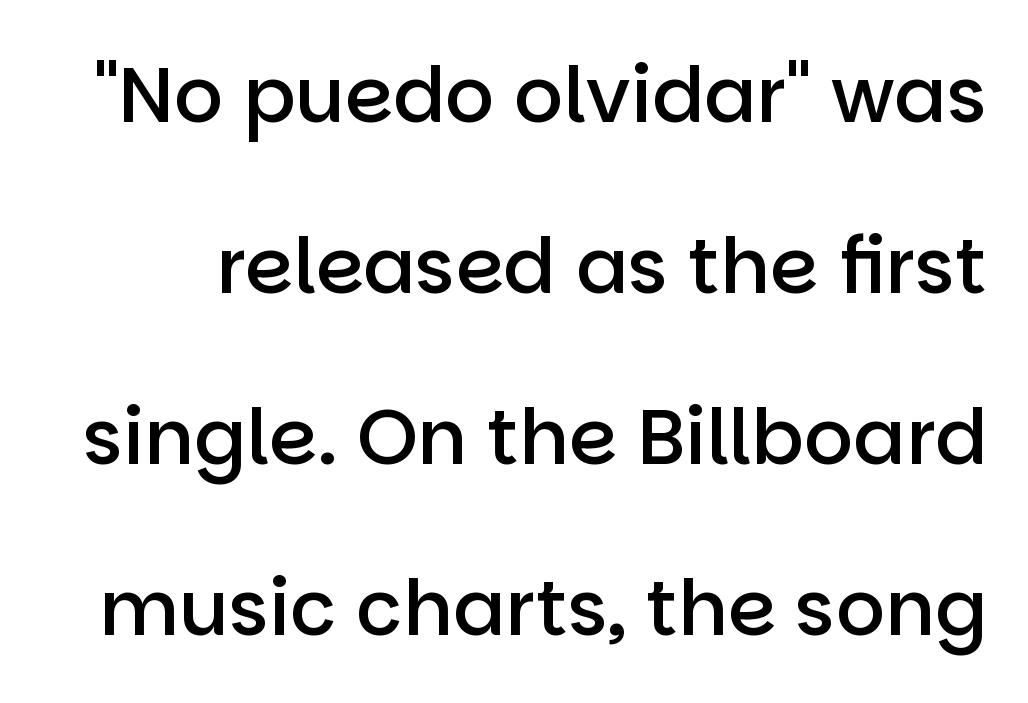
Q: Is the text bold? A: Semi-bold.
Q: Is the text italic (slanted)? A: No, it is upright.
Q: Is the typeface a serif or a sans-serif typeface? A: Sans-serif.
Q: Is the text underlined? A: No.
Q: Is the spacing between letters normal or unusually wide? A: Normal.
Q: Is the spacing between lines tight, normal or loose? A: Loose.
Q: Width (condensed, normal, or wide)? A: Normal.
Q: Stroke contrast? A: Low.
Q: x-height? A: Large.
Q: Monospaced? A: No.
